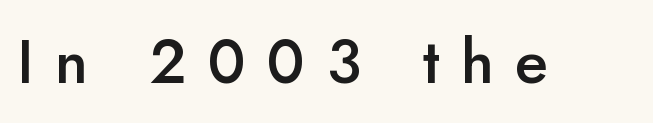
The image shows 61 px semibold sans-serif type, upright; set unusually wide letter spacing (+0.35 em), not underlined; low stroke contrast and a small x-height.
